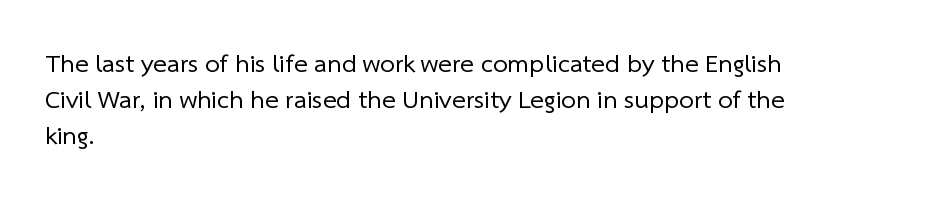
A normal amount of white space separates one row of letters from the next. Stems here are at most as thick as an everyday book face. A classic flush-left, rag-right setting is used for this passage. The zone under the glyphs is completely vacant.
